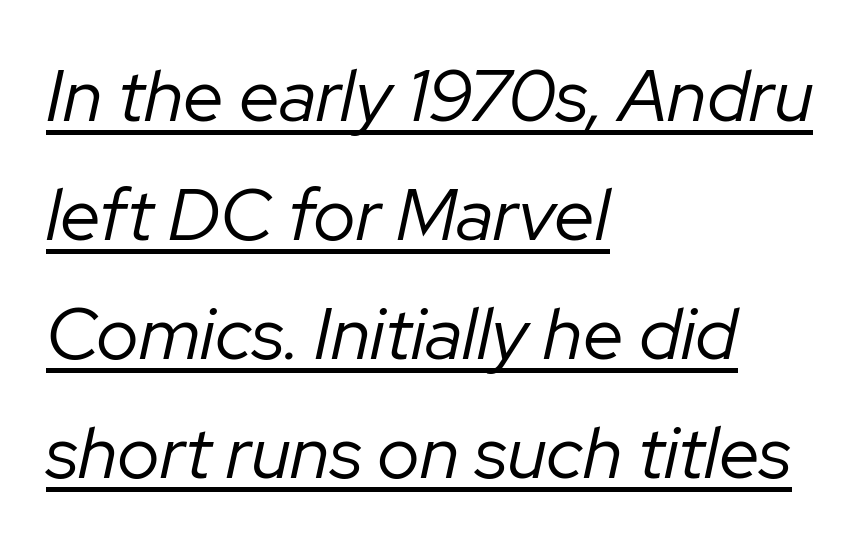
{"italic": "yes", "lean": "right", "slant_degrees": 12, "bold": "no", "weight": "regular", "width": "normal", "stroke_contrast": "low", "x_height": "medium", "monospaced": "no", "underline": "yes", "align": "left", "line_spacing": "normal", "line_spacing_ratio": 1.63, "letter_spacing": "normal", "letter_spacing_em": 0.0, "glyph_px": 73}
